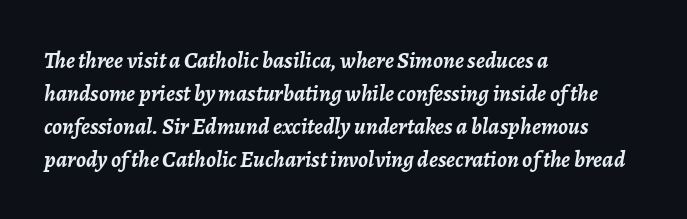
The image shows 23 px bold type, italic (leaning right); set left-aligned, normal line spacing (1.43x), normal letter spacing, not underlined.
